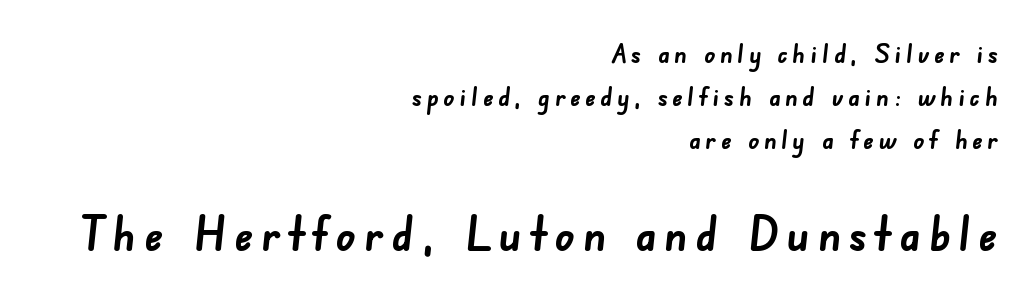
Q: Is the text bold? A: Yes.
Q: Is the typeface a serif or a sans-serif typeface? A: Sans-serif.
Q: Is the text underlined? A: No.
Q: How is the paragraph aligned? A: Right-aligned.
Q: Is the spacing between lines tight, normal or loose? A: Normal.
Q: Which block of text is set in a larger size, the first (top) or the second (bottom)? A: The second (bottom) one.
Q: Width (condensed, normal, or wide)? A: Normal.
Q: Stroke contrast? A: Low.
Q: x-height? A: Small.
Q: Monospaced? A: No.
